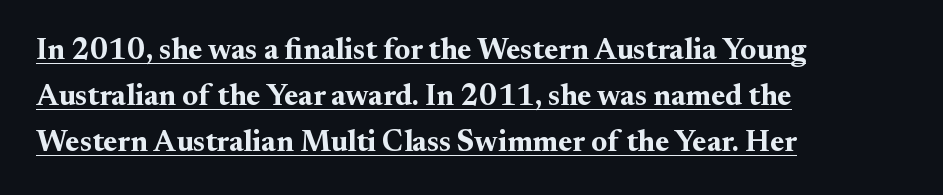
{"serif": "yes", "italic": "no", "bold": "yes", "weight": "bold", "width": "normal", "stroke_contrast": "medium", "x_height": "small", "monospaced": "no", "underline": "yes", "align": "left", "line_spacing": "normal", "line_spacing_ratio": 1.53, "letter_spacing": "normal", "letter_spacing_em": 0.0, "glyph_px": 30}
